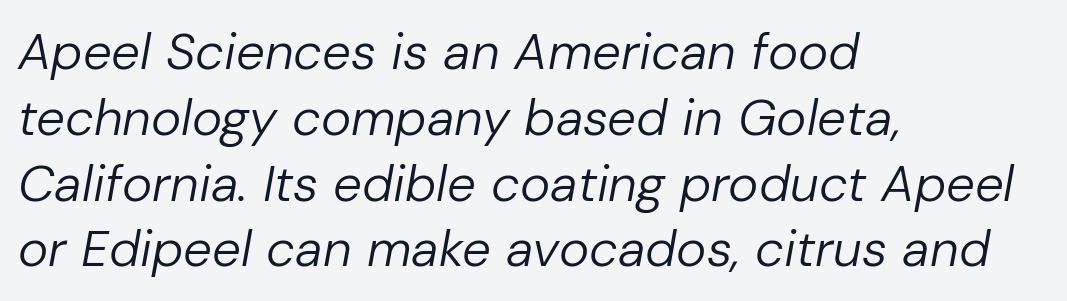
Q: Is the text bold? A: No.
Q: Is the text italic (slanted)? A: Yes, it leans right by about 10 degrees.
Q: Is the text underlined? A: No.
Q: How is the paragraph aligned? A: Left-aligned.
Q: Is the spacing between letters normal or unusually wide? A: Normal.
Q: Is the spacing between lines tight, normal or loose? A: Normal.
Q: Width (condensed, normal, or wide)? A: Normal.
Q: Stroke contrast? A: Low.
Q: x-height? A: Medium.
Q: Monospaced? A: No.
